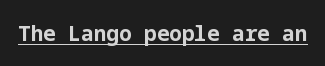
Emphasis is given by a line drawn under the lettering. Weight: bold. Honestly, the letter spacing is just normal — you wouldn't notice it. Is there any slant? The stems are plumb.
